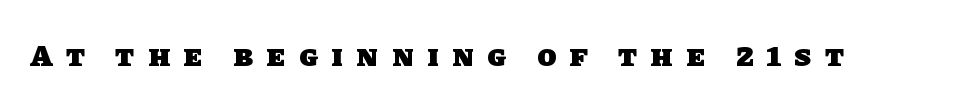
Q: Is the text bold? A: Yes.
Q: Is the typeface a serif or a sans-serif typeface? A: Sans-serif.
Q: Is the text underlined? A: No.
Q: Is the spacing between letters normal or unusually wide? A: Unusually wide.
Q: Width (condensed, normal, or wide)? A: Normal.
Q: Stroke contrast? A: Low.
Q: x-height? A: Large.
Q: Monospaced? A: No.
